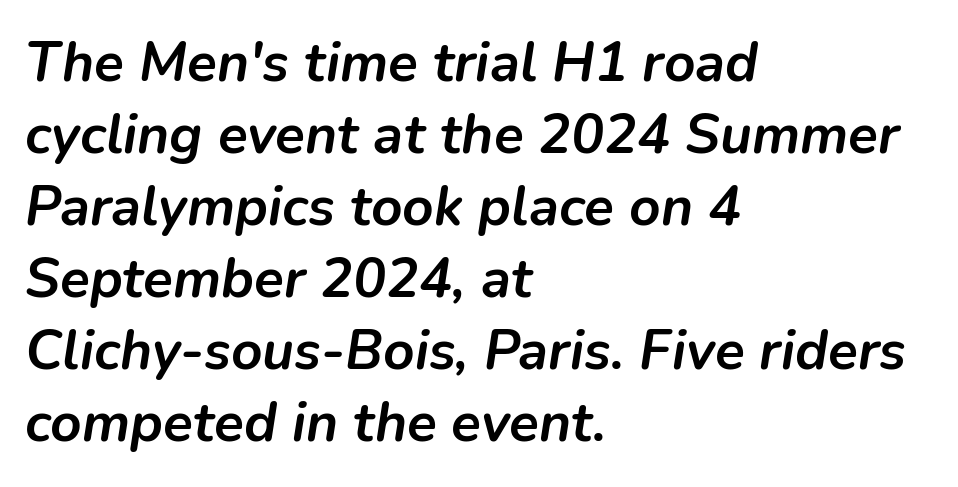
Q: Is the text bold? A: Yes.
Q: Is the text italic (slanted)? A: Yes, it leans right by about 9 degrees.
Q: Is the text underlined? A: No.
Q: How is the paragraph aligned? A: Left-aligned.
Q: Is the spacing between letters normal or unusually wide? A: Normal.
Q: Is the spacing between lines tight, normal or loose? A: Normal.
Q: Width (condensed, normal, or wide)? A: Normal.
Q: Stroke contrast? A: Low.
Q: x-height? A: Medium.
Q: Monospaced? A: No.
